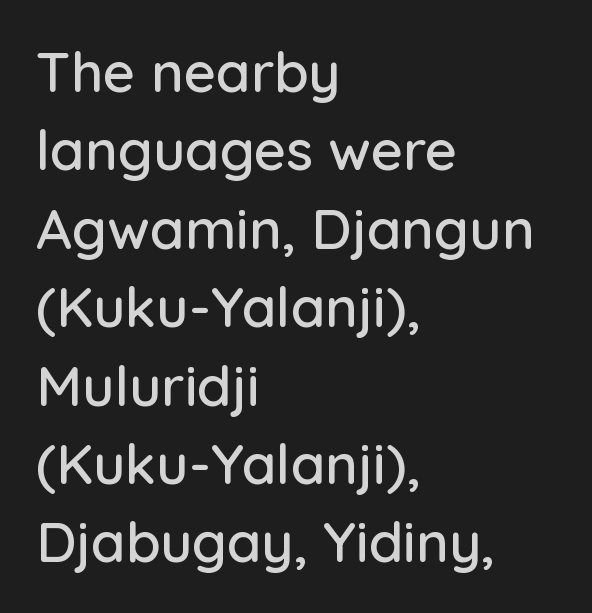
Q: Is the text italic (slanted)? A: No, it is upright.
Q: Is the typeface a serif or a sans-serif typeface? A: Sans-serif.
Q: Is the text underlined? A: No.
Q: How is the paragraph aligned? A: Left-aligned.
Q: Is the spacing between letters normal or unusually wide? A: Normal.
Q: Is the spacing between lines tight, normal or loose? A: Normal.
Q: Width (condensed, normal, or wide)? A: Normal.
Q: Stroke contrast? A: Low.
Q: x-height? A: Medium.
Q: Monospaced? A: No.
